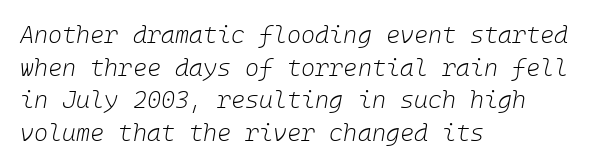
Q: Is the text bold? A: No.
Q: Is the text italic (slanted)? A: Yes, it leans right by about 10 degrees.
Q: Is the text underlined? A: No.
Q: How is the paragraph aligned? A: Left-aligned.
Q: Is the spacing between letters normal or unusually wide? A: Normal.
Q: Is the spacing between lines tight, normal or loose? A: Normal.
